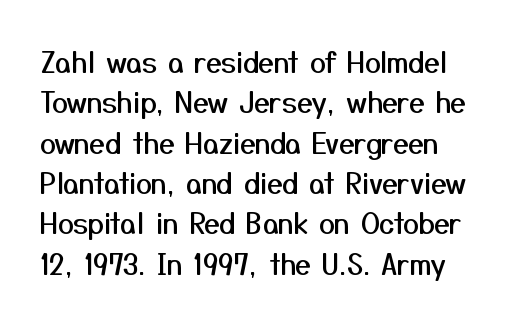
{"serif": "no", "italic": "no", "width": "normal", "stroke_contrast": "medium", "x_height": "medium", "monospaced": "no", "underline": "no", "line_spacing": "normal", "line_spacing_ratio": 1.44, "letter_spacing": "normal", "letter_spacing_em": 0.0, "glyph_px": 28}
